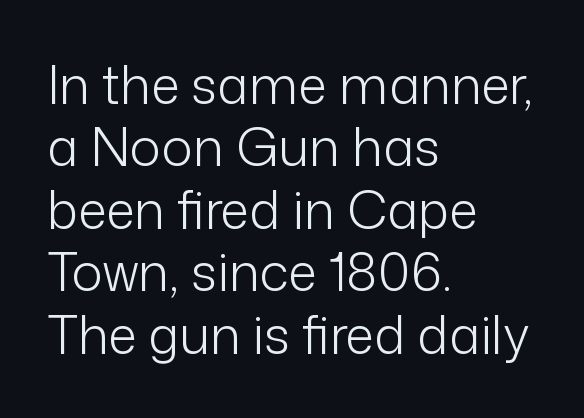
Q: Is the text bold? A: No.
Q: Is the text italic (slanted)? A: No, it is upright.
Q: Is the typeface a serif or a sans-serif typeface? A: Sans-serif.
Q: Is the text underlined? A: No.
Q: How is the paragraph aligned? A: Left-aligned.
Q: Is the spacing between letters normal or unusually wide? A: Normal.
Q: Width (condensed, normal, or wide)? A: Normal.
Q: Stroke contrast? A: Low.
Q: x-height? A: Medium.
Q: Monospaced? A: No.
